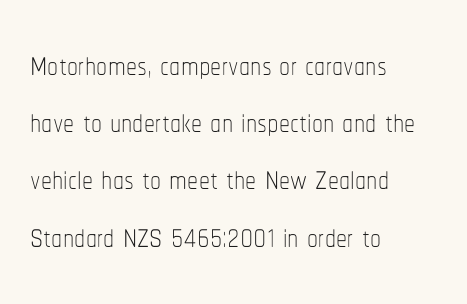
The image shows 44 px thin, condensed type, upright; set left-aligned, normal line spacing (1.3x), normal letter spacing, not underlined; low stroke contrast and a medium x-height.
